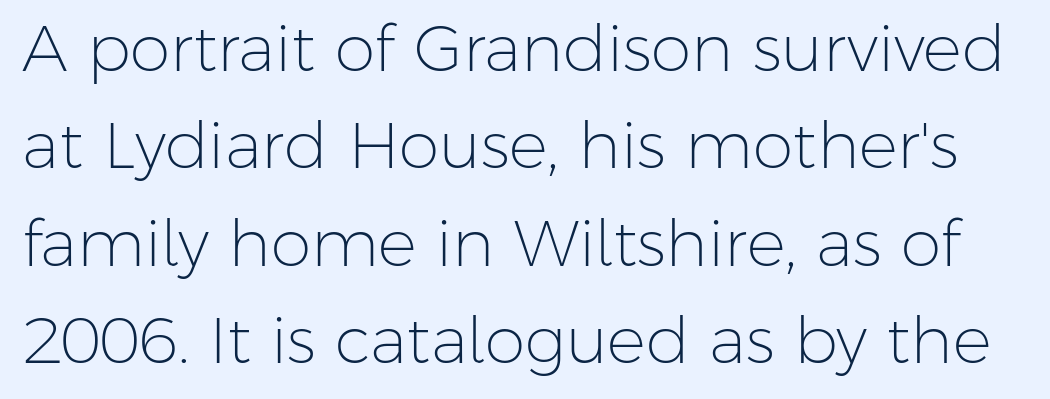
The image shows 65 px light sans-serif type, upright; set normal line spacing (1.5x), normal letter spacing, not underlined; low stroke contrast and a medium x-height.
